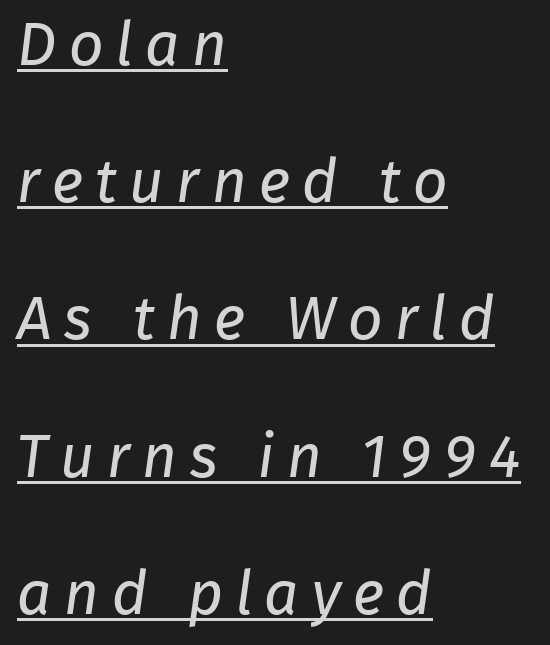
The image shows 61 px regular-weight sans-serif type; set left-aligned, loose line spacing (2.25x), unusually wide letter spacing (+0.2 em), underlined; low stroke contrast and a medium x-height.
